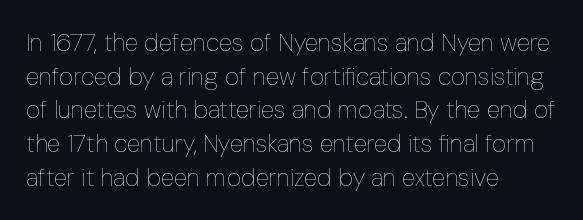
Honestly, there is no underline to notice here at all. When letters stand straight like this, we call the style roman or upright. The passage shown stacks its lines at a standard gap. Horizontal alignment here is leftward, the default for most running prose. Ink coverage per letter is moderate at most.
